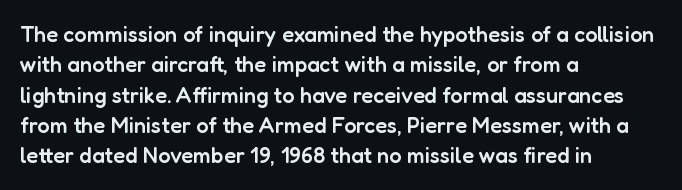
The image shows 22 px text type, upright; set left-aligned, normal line spacing (1.38x), normal letter spacing, not underlined.
